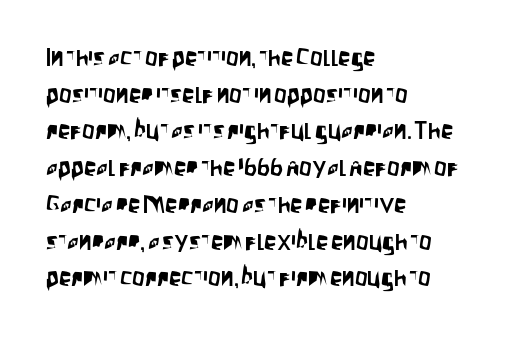
The letters stand straight up with perfectly vertical stems. The tracking reads as untouched default to a designer's eye. Vertical spacing — default. All the whitespace from short lines collects on the right. Bare-footed words on every line.
